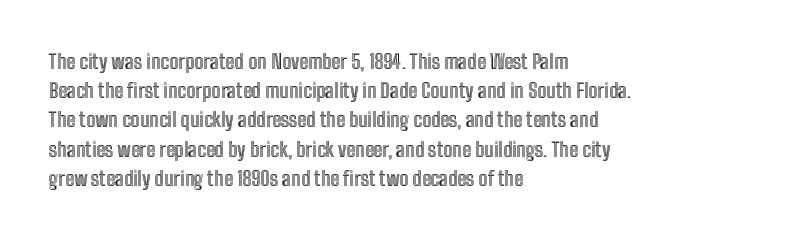
A bare baseline throughout the passage. Tracking value appears to be zero — textbook default spacing. The lettering holds an erect, upright posture throughout. The lines in this sample share a left origin and differ only in where they stop.
